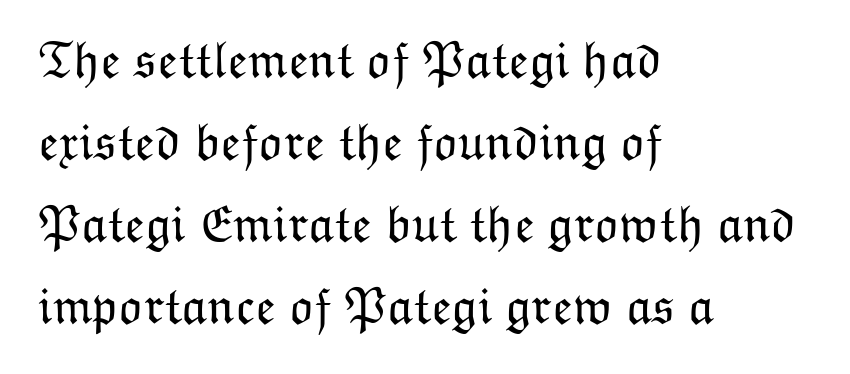
Q: Is the text bold? A: No.
Q: Is the text italic (slanted)? A: No, it is upright.
Q: Is the text underlined? A: No.
Q: How is the paragraph aligned? A: Left-aligned.
Q: Is the spacing between letters normal or unusually wide? A: Normal.
Q: Is the spacing between lines tight, normal or loose? A: Normal.
Q: Width (condensed, normal, or wide)? A: Normal.
Q: Stroke contrast? A: Low.
Q: x-height? A: Medium.
Q: Monospaced? A: No.
